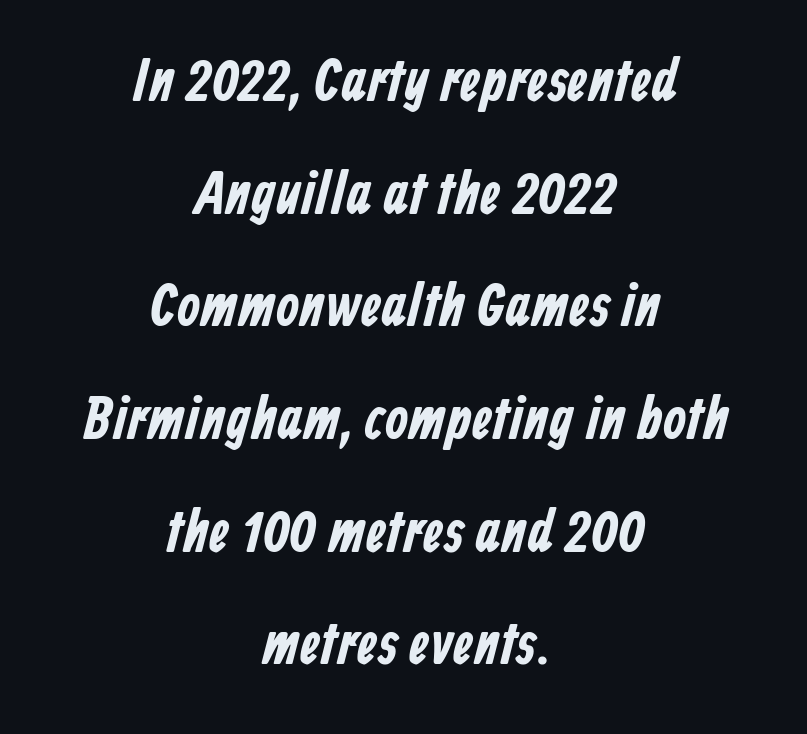
Alignment: centered. Each letter's strokes conclude bluntly, with no projecting serifs. The horizontal fit of the characters is conventional and even. A typesetter would call this leading open, well beyond the default. The glyphs are unaccompanied by any horizontal stroke below them. The passage shown is typed in a proportional face where columns would drift.
